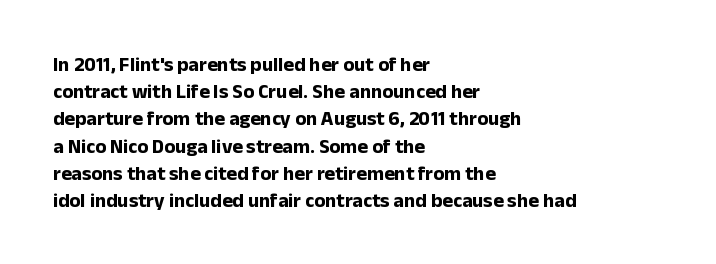
{"italic": "no", "bold": "yes", "underline": "no", "align": "left", "line_spacing": "normal", "line_spacing_ratio": 1.36, "letter_spacing": "normal", "letter_spacing_em": 0.0, "glyph_px": 20}
